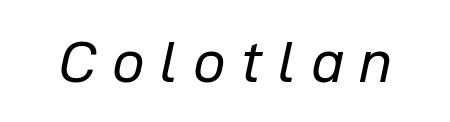
Honestly, there is no underline to notice here at all. The strokes are not fattened; the text isn't bold. There is plenty of visible air inserted between adjacent glyphs. The text carries the slant typical of an italic or oblique font.
